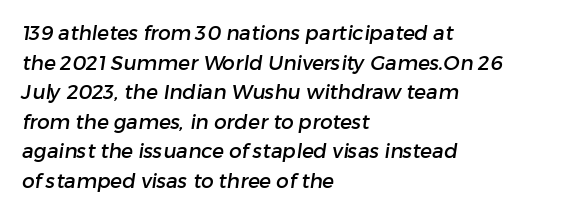
The rendering uses a moderate line-height, typical for paragraphs. The strip under each line holds only bare page. Does the copy run flush right? No — it runs flush left. Tracking here is standard; glyphs follow each other at the usual distance.
